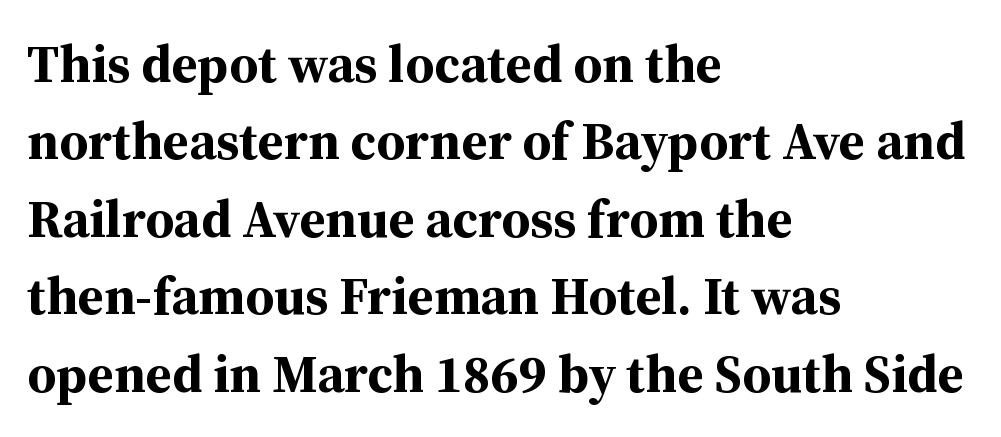
Q: Is the text bold? A: Yes.
Q: Is the text italic (slanted)? A: No, it is upright.
Q: Is the typeface a serif or a sans-serif typeface? A: Serif.
Q: Is the text underlined? A: No.
Q: How is the paragraph aligned? A: Left-aligned.
Q: Is the spacing between letters normal or unusually wide? A: Normal.
Q: Is the spacing between lines tight, normal or loose? A: Normal.
Q: Width (condensed, normal, or wide)? A: Normal.
Q: Stroke contrast? A: Medium.
Q: x-height? A: Medium.
Q: Monospaced? A: No.
